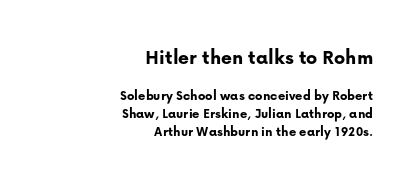
The image shows 21 px bold type, upright; set right-aligned, normal line spacing (1.26x), normal letter spacing, not underlined; the first (top) block is 1.5x larger.
